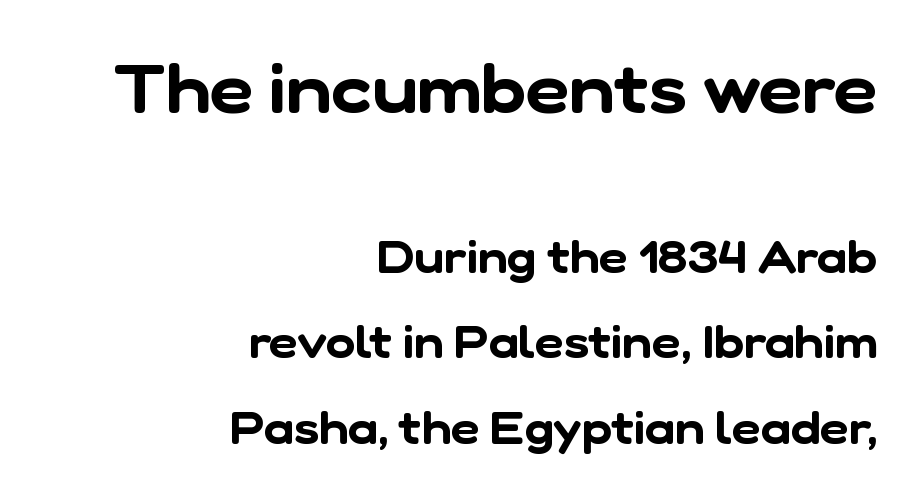
{"serif": "no", "width": "normal", "stroke_contrast": "low", "x_height": "medium", "monospaced": "no", "underline": "no", "align": "right", "line_spacing": "loose", "line_spacing_ratio": 1.9, "letter_spacing": "normal", "letter_spacing_em": 0.0, "larger_block": "first", "size_ratio": 1.51, "glyph_px": 68}
